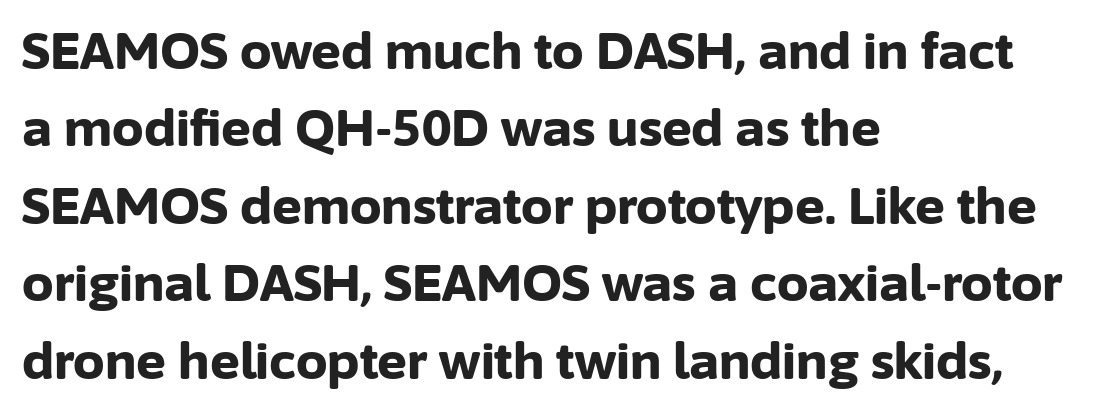
{"serif": "no", "italic": "no", "bold": "yes", "weight": "bold", "width": "normal", "stroke_contrast": "low", "x_height": "medium", "monospaced": "no", "underline": "no", "align": "left", "line_spacing": "normal", "line_spacing_ratio": 1.55, "letter_spacing": "normal", "letter_spacing_em": 0.0, "glyph_px": 50}
